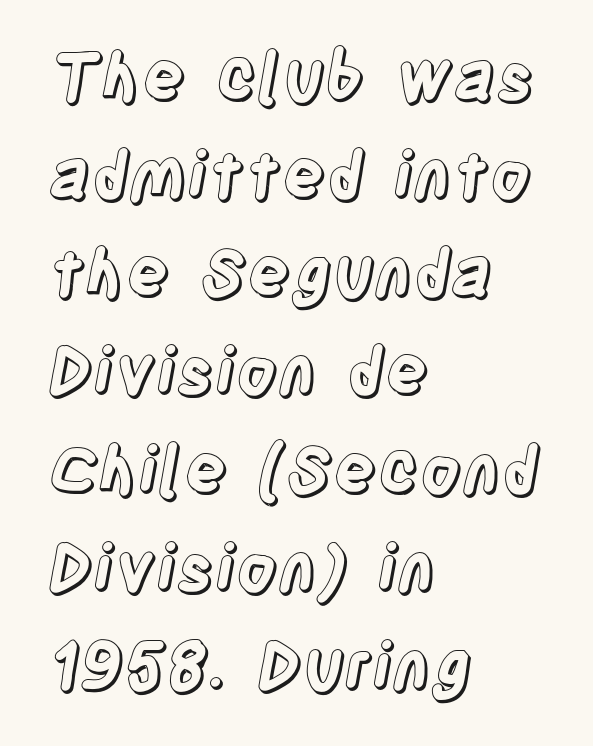
All the whitespace from short lines collects on the right. The rendering uses a moderate line-height, typical for paragraphs. Nobody touched the tracking dial on this one. The space directly below the letters is spotless.
